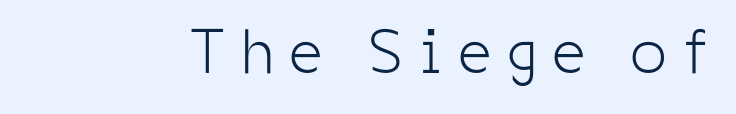
Underlining? Definitely not there. Unlike italic type, these characters show no tilt at all. Are there feet on the stems? There aren't — it's a sans. Is this a fixed-width face? No — the glyphs have proportional, varying widths. These glyphs show unthickened strokes, regular width or finer.
